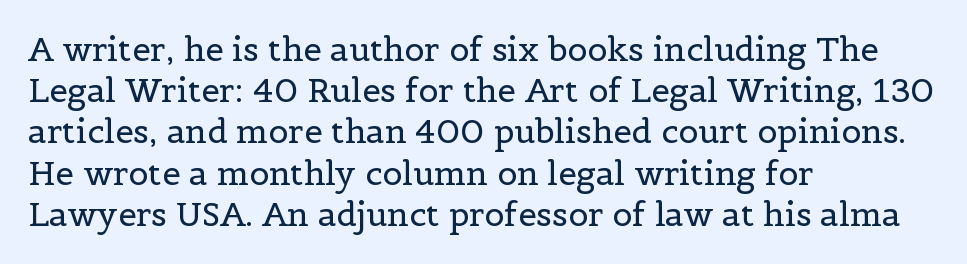
The image shows 33 px regular-weight serif type, upright; set left-aligned, normal line spacing (1.25x), normal letter spacing, not underlined; a medium x-height.
